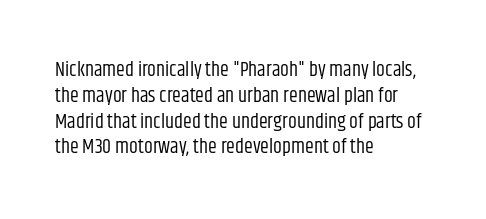
Q: Is the text bold? A: No.
Q: Is the text italic (slanted)? A: No, it is upright.
Q: Is the text underlined? A: No.
Q: How is the paragraph aligned? A: Left-aligned.
Q: Is the spacing between letters normal or unusually wide? A: Normal.
Q: Is the spacing between lines tight, normal or loose? A: Normal.
